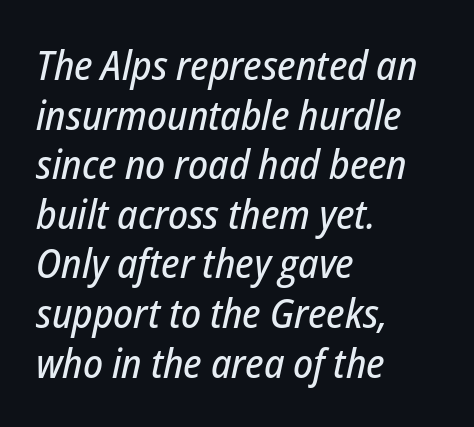
The rendering applies a slant to the glyphs. The baseline area is clear. Left-aligned paragraph, ragged on the right. Varying glyph widths throughout — classic text-font behaviour.
